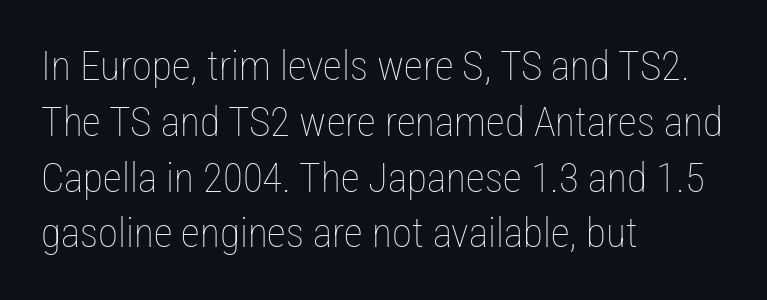
The image shows 41 px thin, condensed type, upright; set left-aligned, normal line spacing (1.36x), normal letter spacing, not underlined; low stroke contrast and a medium x-height.
